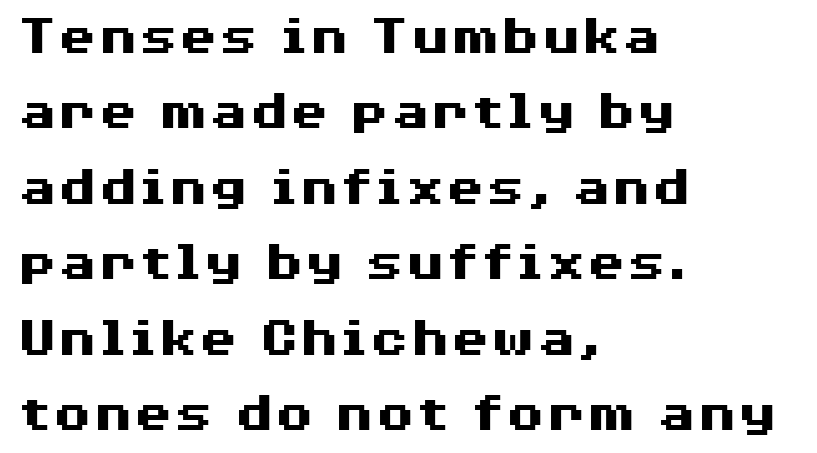
A typesetter would call this leading conventional body-copy spacing. The face used here is proportionally spaced, like ordinary book or web type. Notice how thick the strokes are: this is what a full bold looks like. The compositor pushed each line to the left boundary. There is no visible air inserted between adjacent glyphs. Plain, unruled lines of type.
